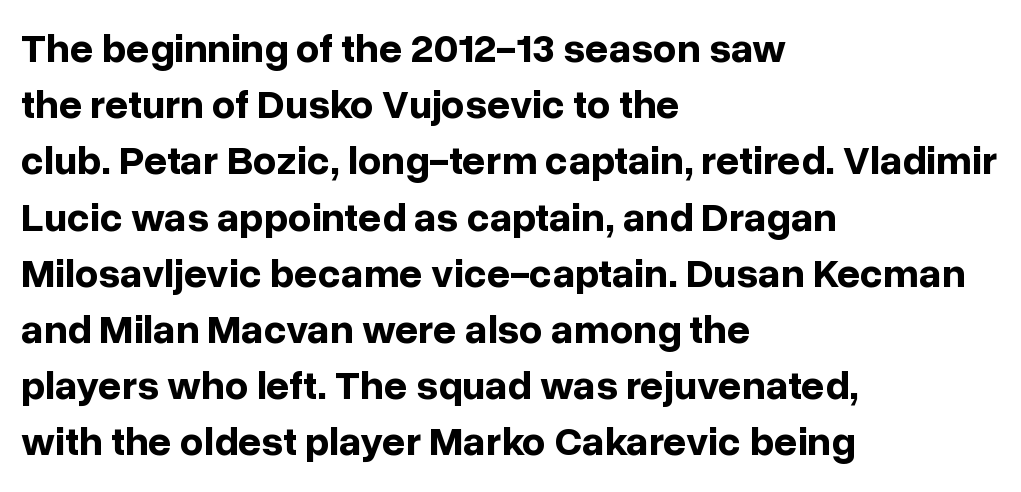
The image shows 41 px bold sans-serif type, upright; set left-aligned, normal line spacing (1.37x), normal letter spacing, not underlined; low stroke contrast and a medium x-height.
